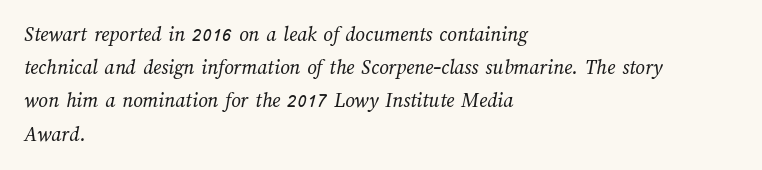
Words appear dense and cohesive because spacing is normal. Ink coverage per letter is moderate at most. A bare baseline throughout the passage. One-word summary of the alignment: left. Baseline-to-baseline distance is the conventional proportion of letter height.
